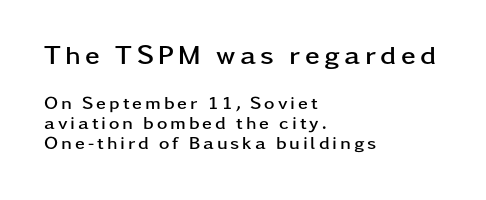
The image shows 27 px bold type, upright; set left-aligned, tight line spacing (1.12x), not underlined; the first (top) block is 1.5x larger.
